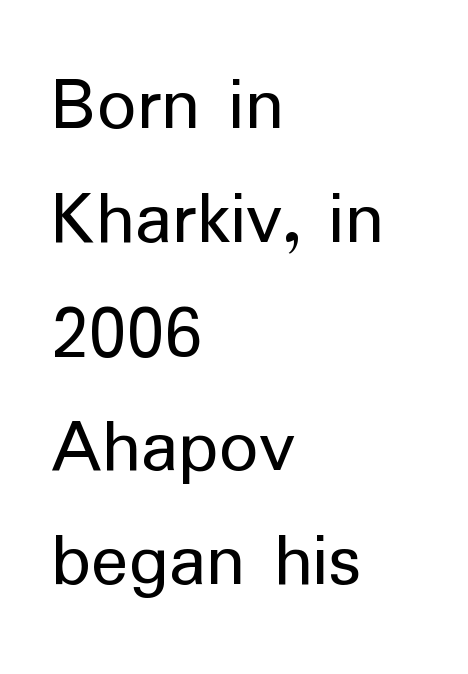
Q: Is the text bold? A: No.
Q: Is the text italic (slanted)? A: No, it is upright.
Q: Is the typeface a serif or a sans-serif typeface? A: Sans-serif.
Q: Is the text underlined? A: No.
Q: How is the paragraph aligned? A: Left-aligned.
Q: Is the spacing between letters normal or unusually wide? A: Normal.
Q: Is the spacing between lines tight, normal or loose? A: Normal.
Q: Width (condensed, normal, or wide)? A: Normal.
Q: Stroke contrast? A: Low.
Q: x-height? A: Medium.
Q: Monospaced? A: No.
